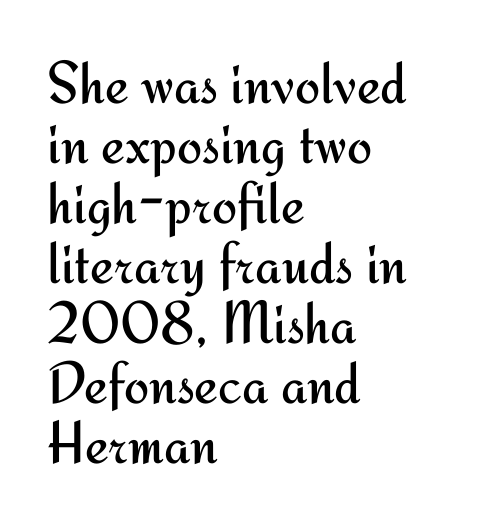
Each letter keeps its own natural width here, so spacing adapts to shape. The designer went with a sans here, leaving each stem footless. Line beginnings align vertically; line endings do not. Spacing between characters is what you'd get straight out of the box. The font's upright variant was chosen for this text.
